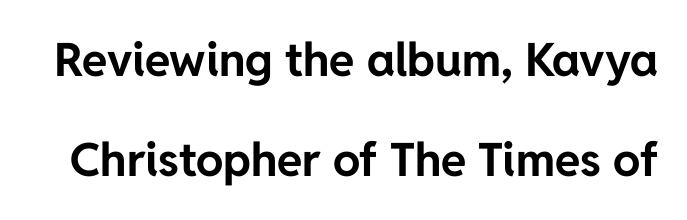
{"serif": "no", "italic": "no", "bold": "yes", "weight": "bold", "width": "normal", "stroke_contrast": "low", "x_height": "medium", "monospaced": "no", "underline": "no", "line_spacing": "loose", "line_spacing_ratio": 2.18, "letter_spacing": "normal", "letter_spacing_em": 0.0, "glyph_px": 46}
